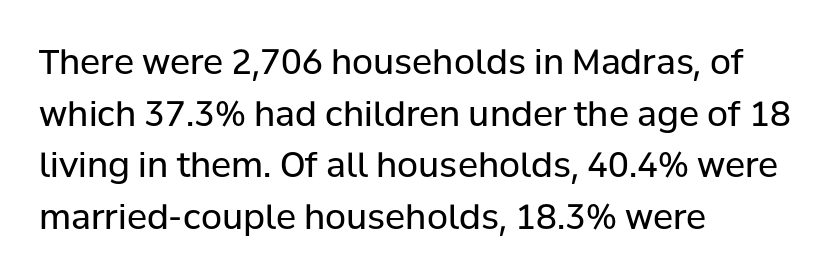
Q: Is the text bold? A: No.
Q: Is the text italic (slanted)? A: No, it is upright.
Q: Is the typeface a serif or a sans-serif typeface? A: Sans-serif.
Q: Is the text underlined? A: No.
Q: How is the paragraph aligned? A: Left-aligned.
Q: Is the spacing between letters normal or unusually wide? A: Normal.
Q: Is the spacing between lines tight, normal or loose? A: Normal.
Q: Width (condensed, normal, or wide)? A: Normal.
Q: Stroke contrast? A: Low.
Q: x-height? A: Medium.
Q: Monospaced? A: No.
